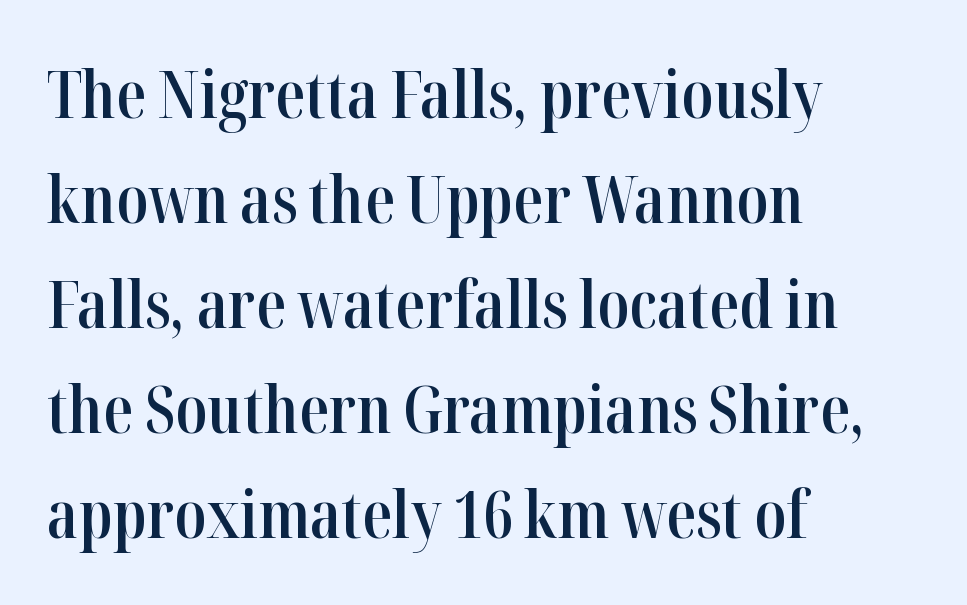
Q: Is the text bold? A: Semi-bold.
Q: Is the text italic (slanted)? A: No, it is upright.
Q: Is the typeface a serif or a sans-serif typeface? A: Serif.
Q: Is the text underlined? A: No.
Q: How is the paragraph aligned? A: Left-aligned.
Q: Is the spacing between letters normal or unusually wide? A: Normal.
Q: Is the spacing between lines tight, normal or loose? A: Normal.
Q: Width (condensed, normal, or wide)? A: Condensed.
Q: Stroke contrast? A: High.
Q: x-height? A: Medium.
Q: Monospaced? A: No.
